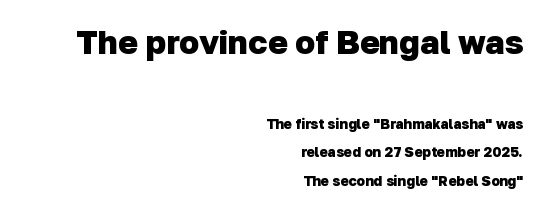
The image shows 33 px heavy sans-serif type; set right-aligned, loose line spacing (2.04x), normal letter spacing, not underlined; the first (top) block is 2.36x larger; low stroke contrast and a medium x-height.
